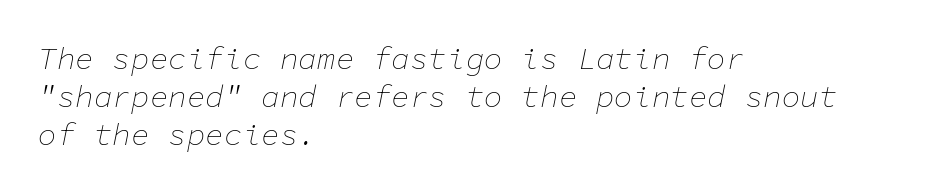
The image shows 31 px thin type, italic (leaning right), monospaced; set left-aligned, line spacing 1.22x, normal letter spacing, not underlined; low stroke contrast and a medium x-height.
